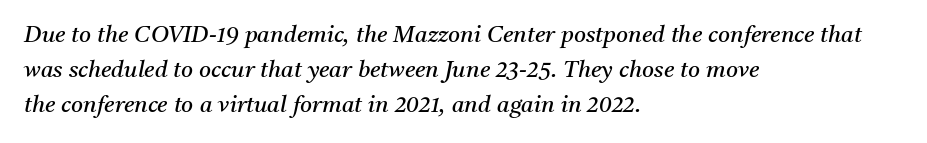
Horizontal bands of white between lines are of average thickness. The text carries the slant typical of an italic or oblique font. Plain, unruled lines of type. Observe the ordinary spacing: letters are neighbours, not strangers.
